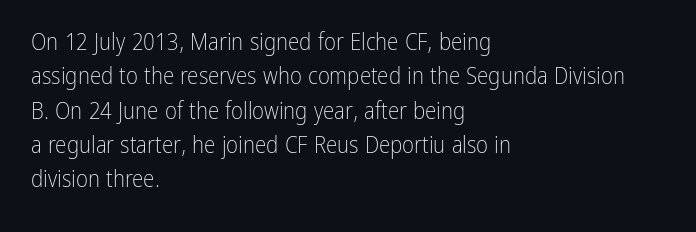
The image shows 23 px text type, upright; set left-aligned, normal line spacing (1.49x), normal letter spacing, not underlined.
